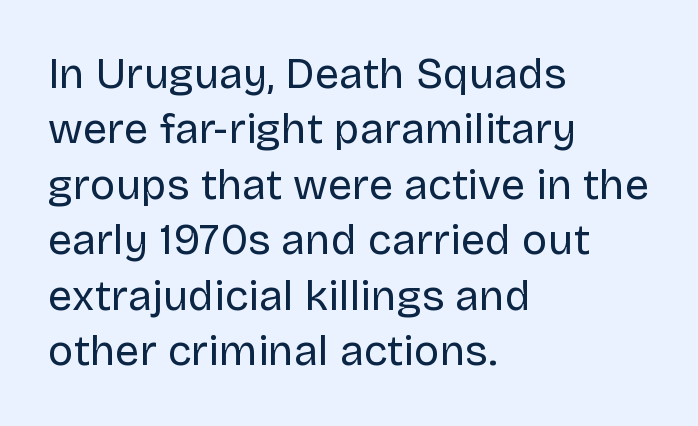
Q: Is the text bold? A: No.
Q: Is the text italic (slanted)? A: No, it is upright.
Q: Is the typeface a serif or a sans-serif typeface? A: Sans-serif.
Q: Is the text underlined? A: No.
Q: How is the paragraph aligned? A: Left-aligned.
Q: Is the spacing between letters normal or unusually wide? A: Normal.
Q: Is the spacing between lines tight, normal or loose? A: Normal.
Q: Width (condensed, normal, or wide)? A: Normal.
Q: Stroke contrast? A: Low.
Q: x-height? A: Large.
Q: Monospaced? A: No.
